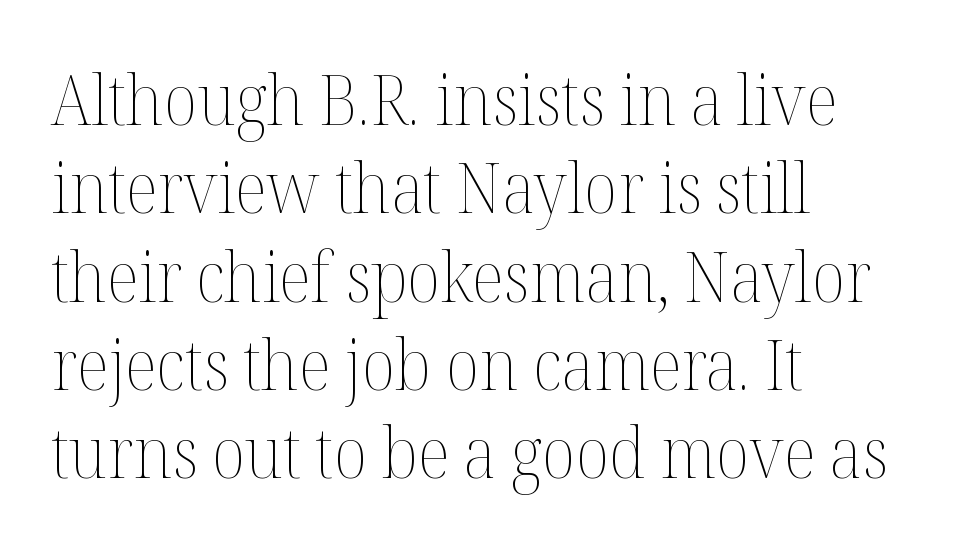
Q: Is the text bold? A: No.
Q: Is the text italic (slanted)? A: No, it is upright.
Q: Is the text underlined? A: No.
Q: How is the paragraph aligned? A: Left-aligned.
Q: Is the spacing between letters normal or unusually wide? A: Normal.
Q: Is the spacing between lines tight, normal or loose? A: Normal.
Q: Width (condensed, normal, or wide)? A: Normal.
Q: Stroke contrast? A: Medium.
Q: x-height? A: Medium.
Q: Monospaced? A: No.
